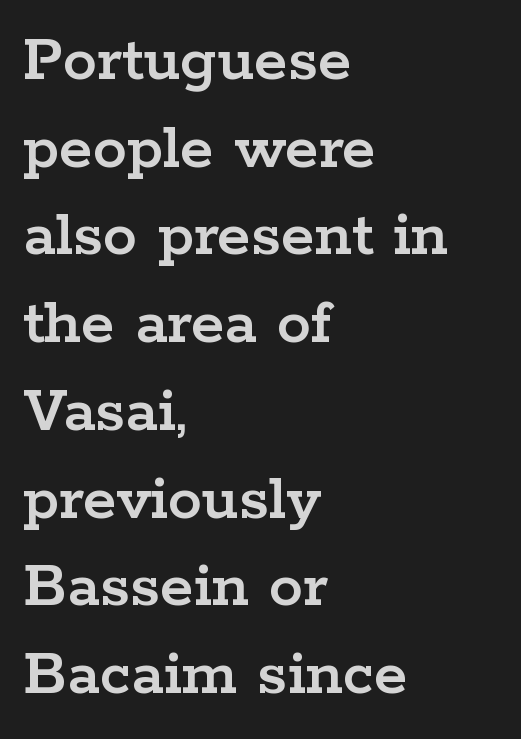
The image shows 68 px wide serif type, upright; set left-aligned, normal line spacing (1.29x), normal letter spacing, not underlined; low stroke contrast and a medium x-height.
